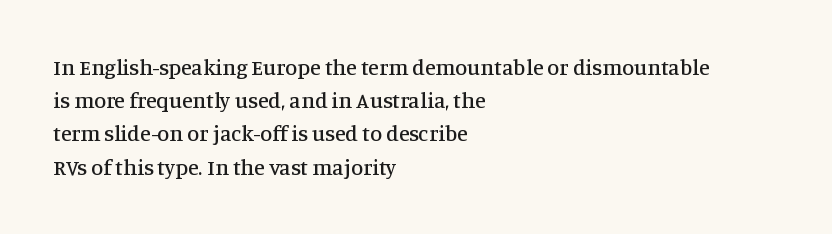
Q: Is the text italic (slanted)? A: No, it is upright.
Q: Is the text underlined? A: No.
Q: How is the paragraph aligned? A: Left-aligned.
Q: Is the spacing between letters normal or unusually wide? A: Normal.
Q: Is the spacing between lines tight, normal or loose? A: Normal.
